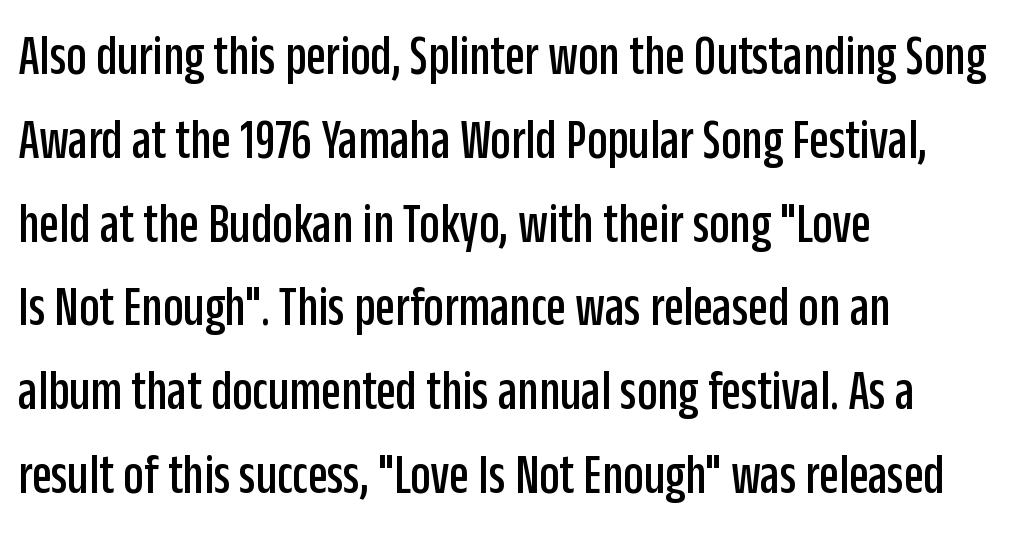
{"serif": "no", "italic": "no", "width": "condensed", "stroke_contrast": "low", "x_height": "large", "monospaced": "no", "underline": "no", "align": "left", "line_spacing": "normal", "line_spacing_ratio": 1.47, "letter_spacing": "normal", "letter_spacing_em": 0.0, "glyph_px": 57}
